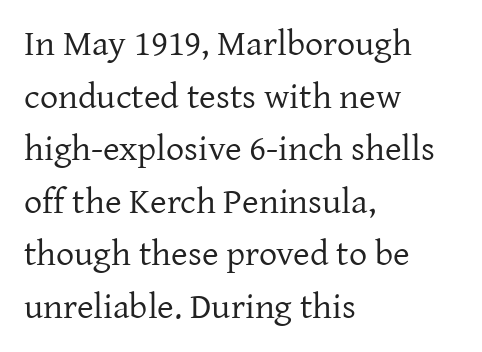
Q: Is the text bold? A: No.
Q: Is the text italic (slanted)? A: No, it is upright.
Q: Is the typeface a serif or a sans-serif typeface? A: Serif.
Q: Is the text underlined? A: No.
Q: How is the paragraph aligned? A: Left-aligned.
Q: Is the spacing between letters normal or unusually wide? A: Normal.
Q: Is the spacing between lines tight, normal or loose? A: Normal.
Q: Width (condensed, normal, or wide)? A: Normal.
Q: Stroke contrast? A: Low.
Q: x-height? A: Medium.
Q: Monospaced? A: No.
